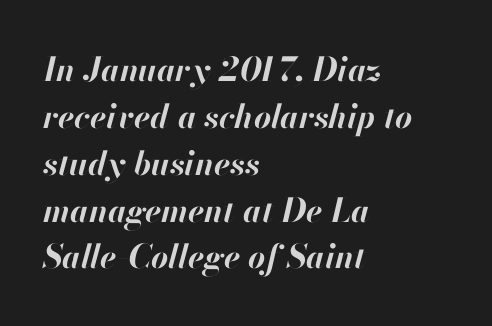
Q: Is the text bold? A: Yes.
Q: Is the text italic (slanted)? A: Yes, it leans right by about 13 degrees.
Q: Is the text underlined? A: No.
Q: How is the paragraph aligned? A: Left-aligned.
Q: Is the spacing between letters normal or unusually wide? A: Normal.
Q: Is the spacing between lines tight, normal or loose? A: Normal.
Q: Width (condensed, normal, or wide)? A: Normal.
Q: Stroke contrast? A: High.
Q: x-height? A: Small.
Q: Monospaced? A: No.
